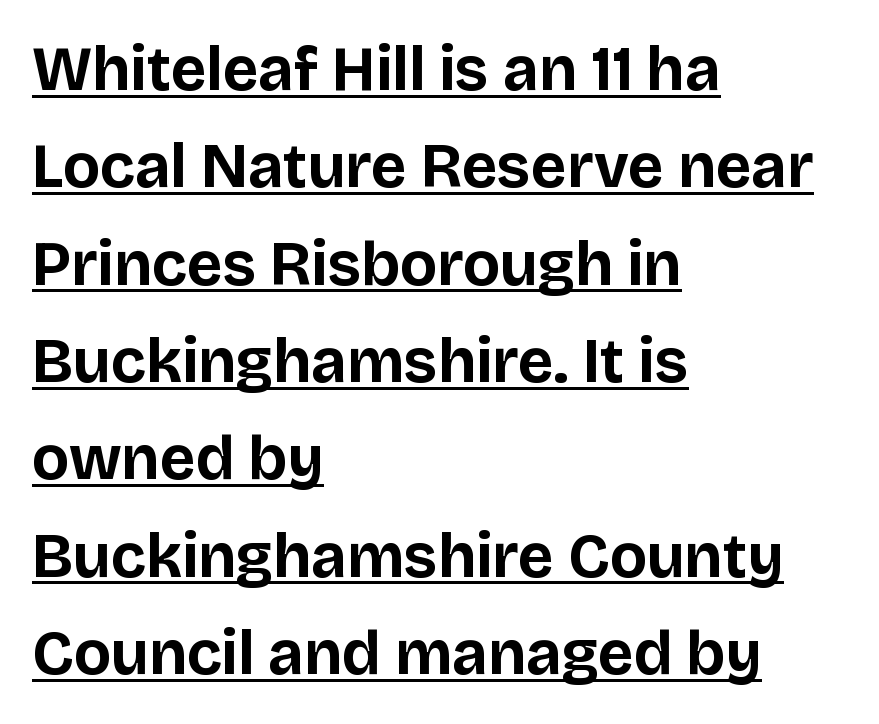
{"serif": "no", "italic": "no", "bold": "yes", "weight": "bold", "width": "normal", "stroke_contrast": "low", "x_height": "large", "monospaced": "no", "underline": "yes", "align": "left", "line_spacing": "normal", "line_spacing_ratio": 1.57, "letter_spacing": "normal", "letter_spacing_em": 0.0, "glyph_px": 62}
